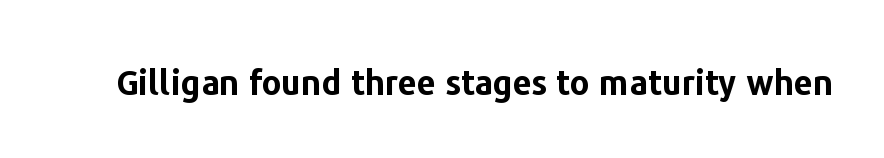
{"serif": "no", "italic": "no", "bold": "yes", "weight": "bold", "width": "normal", "stroke_contrast": "low", "x_height": "medium", "monospaced": "no", "underline": "no", "letter_spacing": "normal", "letter_spacing_em": 0.0, "glyph_px": 34}
